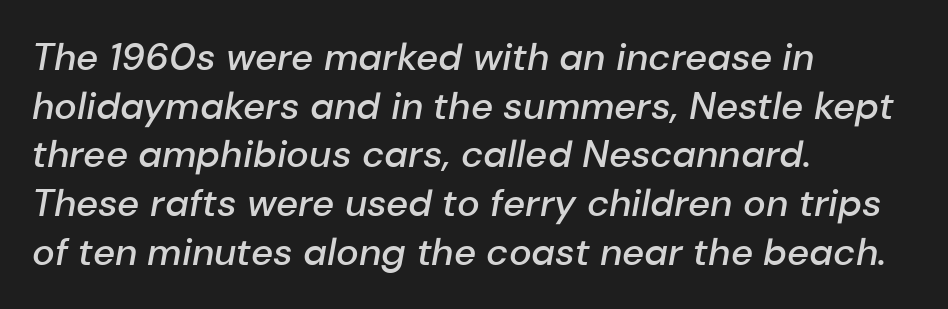
Q: Is the text bold? A: Semi-bold.
Q: Is the text italic (slanted)? A: Yes, it leans right by about 10 degrees.
Q: Is the text underlined? A: No.
Q: How is the paragraph aligned? A: Left-aligned.
Q: Is the spacing between letters normal or unusually wide? A: Normal.
Q: Is the spacing between lines tight, normal or loose? A: Normal.
Q: Width (condensed, normal, or wide)? A: Normal.
Q: Stroke contrast? A: Low.
Q: x-height? A: Medium.
Q: Monospaced? A: No.
